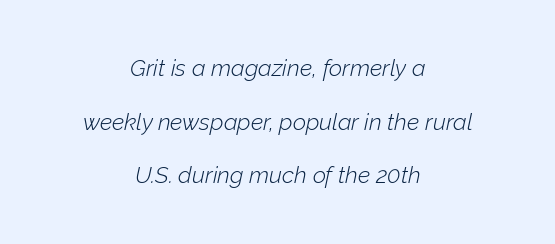
Q: Is the text bold? A: No.
Q: Is the text italic (slanted)? A: Yes, it leans right by about 12 degrees.
Q: Is the text underlined? A: No.
Q: How is the paragraph aligned? A: Centered.
Q: Is the spacing between letters normal or unusually wide? A: Normal.
Q: Is the spacing between lines tight, normal or loose? A: Loose.
